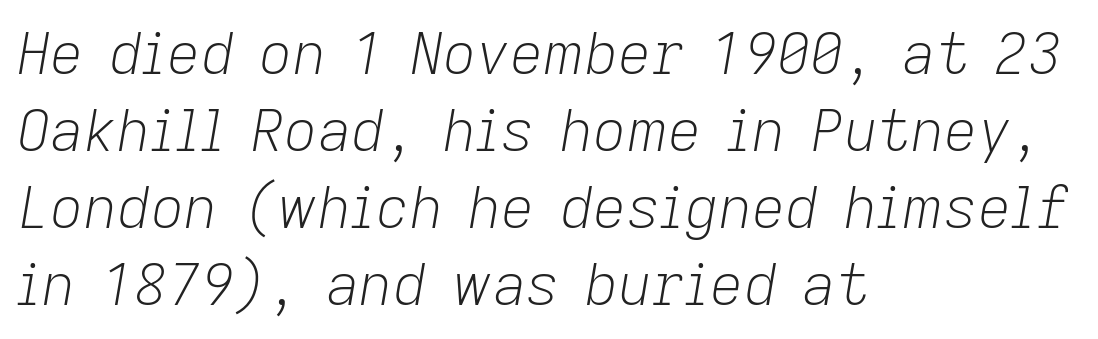
The characters are drawn with everyday or finer stroke widths. The rendering keeps characters at their native spacing. Does the leading feel generous? No, just average. Style check: oblique. Character widths vary here, with narrow letters taking less room than wide ones.
